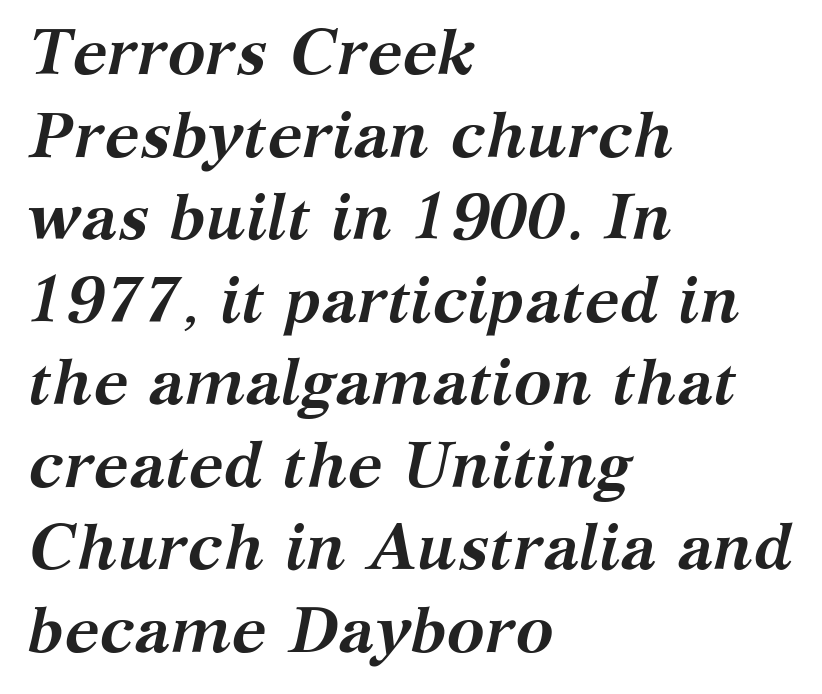
The image shows 64 px semibold serif type, italic (leaning right); set left-aligned, normal line spacing (1.29x), normal letter spacing, not underlined; medium stroke contrast and a medium x-height.
